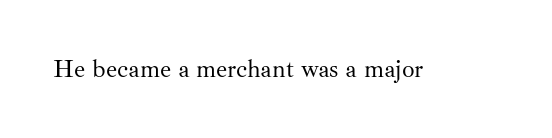
The rendering keeps characters at their native spacing. The font sits on the lighter half of the weight spectrum, regular included. Quick note: underline off. Is there any slant? The stems are plumb.
